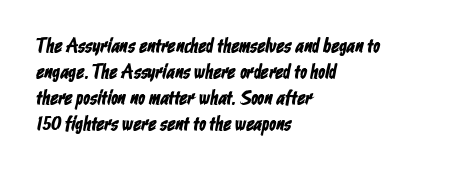
Q: Is the text underlined? A: No.
Q: How is the paragraph aligned? A: Left-aligned.
Q: Is the spacing between letters normal or unusually wide? A: Normal.
Q: Is the spacing between lines tight, normal or loose? A: Normal.
